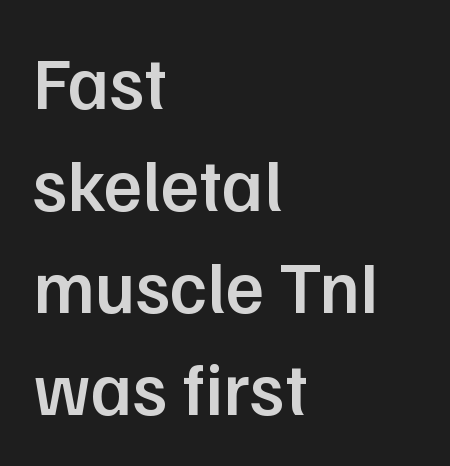
The image shows 74 px semibold sans-serif type, upright; set left-aligned, normal line spacing (1.38x), normal letter spacing, not underlined; low stroke contrast and a medium x-height.
